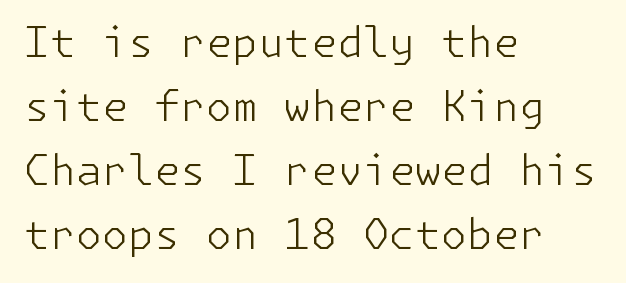
{"serif": "no", "italic": "no", "bold": "no", "weight": "light", "width": "normal", "stroke_contrast": "low", "x_height": "medium", "underline": "no", "align": "left", "line_spacing": "normal", "line_spacing_ratio": 1.52, "letter_spacing": "normal", "letter_spacing_em": 0.0, "glyph_px": 42}
